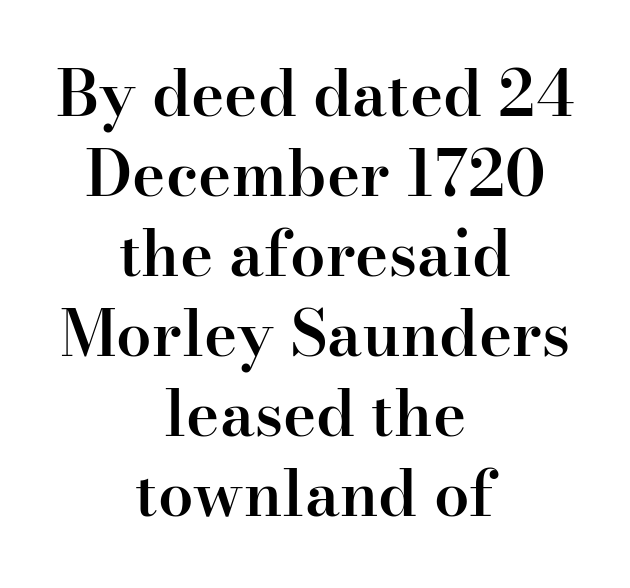
Q: Is the text bold? A: Semi-bold.
Q: Is the text italic (slanted)? A: No, it is upright.
Q: Is the typeface a serif or a sans-serif typeface? A: Serif.
Q: Is the text underlined? A: No.
Q: How is the paragraph aligned? A: Centered.
Q: Is the spacing between letters normal or unusually wide? A: Normal.
Q: Is the spacing between lines tight, normal or loose? A: Normal.
Q: Width (condensed, normal, or wide)? A: Normal.
Q: Stroke contrast? A: High.
Q: x-height? A: Small.
Q: Monospaced? A: No.
